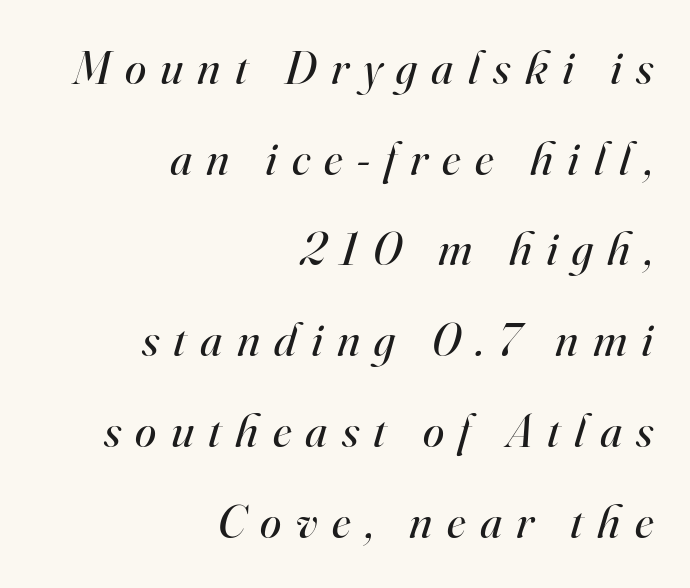
{"serif": "yes", "italic": "yes", "lean": "right", "slant_degrees": 16, "bold": "no", "weight": "regular", "width": "normal", "stroke_contrast": "high", "x_height": "small", "monospaced": "no", "underline": "no", "align": "right", "line_spacing_ratio": 1.89, "letter_spacing": "wide", "letter_spacing_em": 0.3, "glyph_px": 48}
